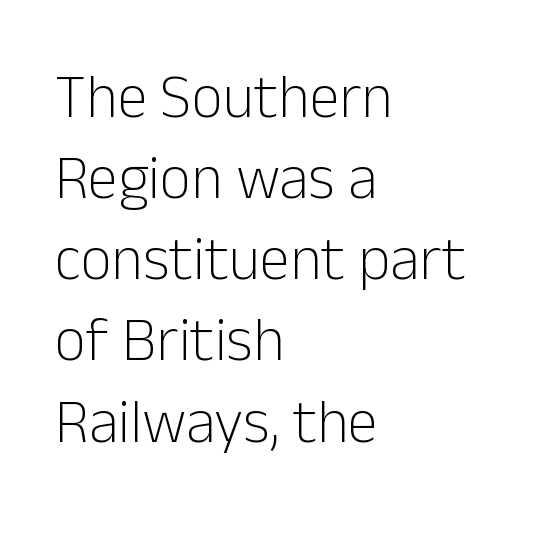
Q: Is the text bold? A: No.
Q: Is the text italic (slanted)? A: No, it is upright.
Q: Is the typeface a serif or a sans-serif typeface? A: Sans-serif.
Q: Is the text underlined? A: No.
Q: How is the paragraph aligned? A: Left-aligned.
Q: Is the spacing between letters normal or unusually wide? A: Normal.
Q: Is the spacing between lines tight, normal or loose? A: Normal.
Q: Width (condensed, normal, or wide)? A: Normal.
Q: Stroke contrast? A: Low.
Q: x-height? A: Medium.
Q: Monospaced? A: No.
